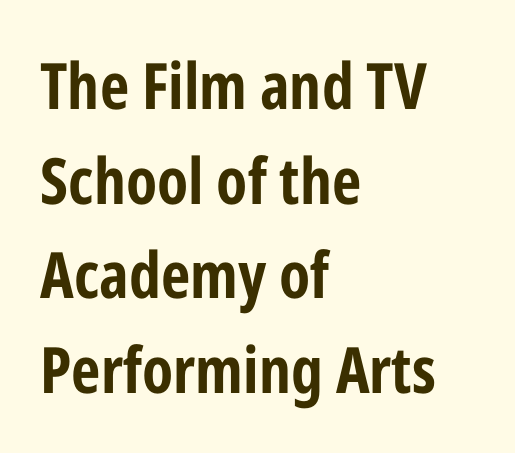
The image shows 64 px bold, condensed sans-serif type, upright; set left-aligned, normal line spacing (1.48x), normal letter spacing, not underlined; low stroke contrast and a medium x-height.
